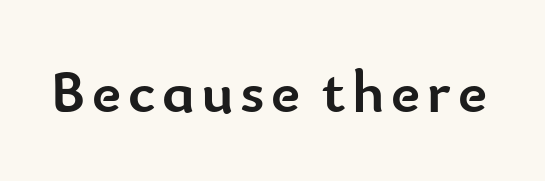
{"serif": "no", "italic": "no", "bold": "yes", "weight": "semibold", "width": "normal", "stroke_contrast": "low", "x_height": "small", "monospaced": "no", "underline": "no", "glyph_px": 61}
